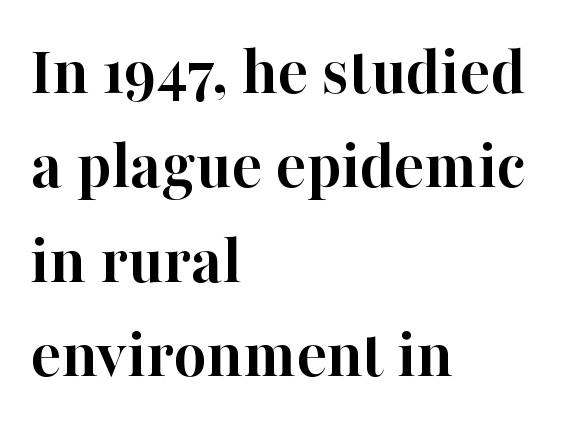
The image shows 71 px semibold serif type, upright; set left-aligned, normal line spacing (1.33x), normal letter spacing, not underlined; high stroke contrast and a medium x-height.
